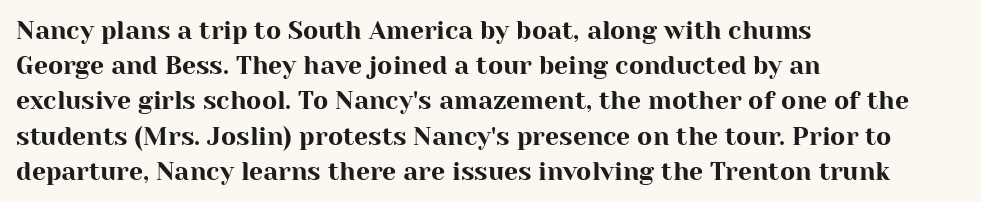
The image shows 25 px text type, upright; set left-aligned, normal line spacing (1.41x), normal letter spacing, not underlined.
